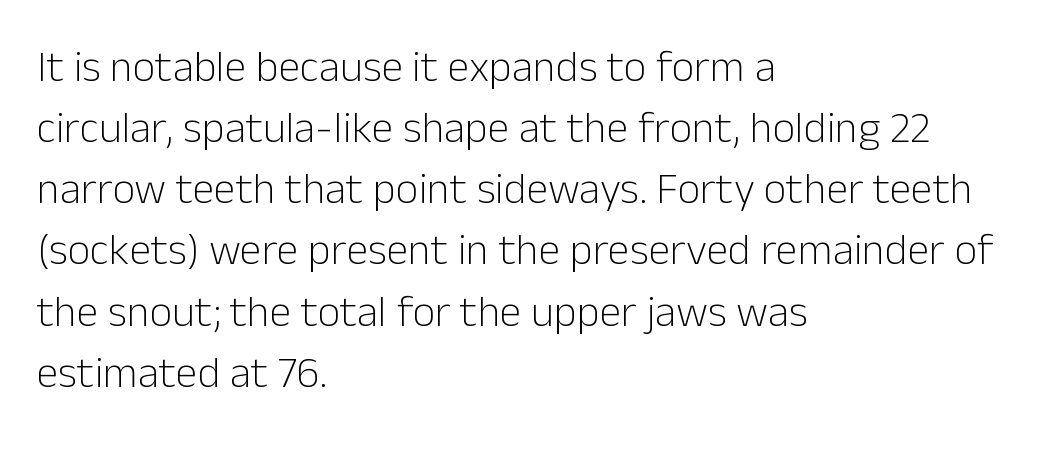
Character widths vary here, with narrow letters taking less room than wide ones. Is the letter spacing exaggerated? No — it looks like the ordinary default. The glyphs are unaccompanied by any horizontal stroke below them. Posture: upright roman.
